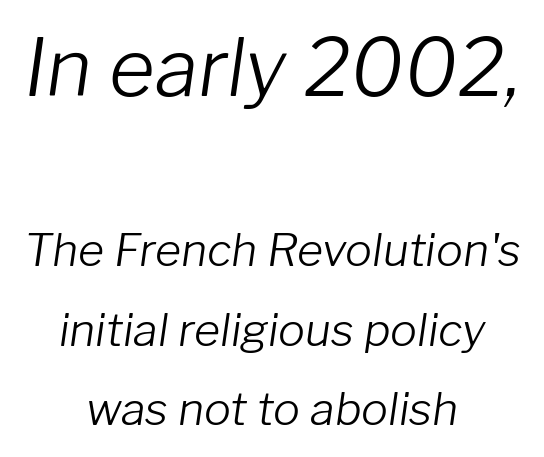
{"italic": "yes", "lean": "right", "slant_degrees": 8, "bold": "no", "weight": "light", "width": "normal", "stroke_contrast": "low", "x_height": "medium", "monospaced": "no", "underline": "no", "align": "center", "line_spacing_ratio": 1.77, "letter_spacing": "normal", "letter_spacing_em": 0.0, "larger_block": "first", "size_ratio": 1.76, "glyph_px": 79}
